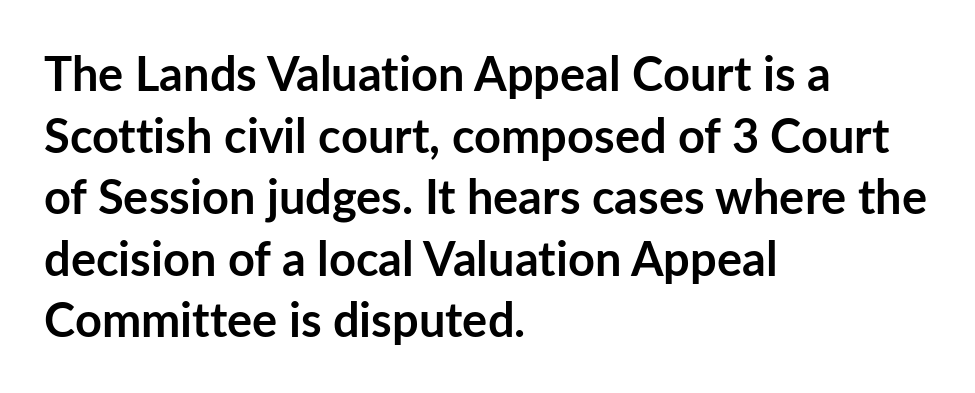
{"serif": "no", "italic": "no", "bold": "yes", "weight": "semibold", "width": "normal", "stroke_contrast": "low", "x_height": "medium", "monospaced": "no", "underline": "no", "align": "left", "line_spacing": "normal", "line_spacing_ratio": 1.31, "letter_spacing": "normal", "letter_spacing_em": 0.0, "glyph_px": 47}
